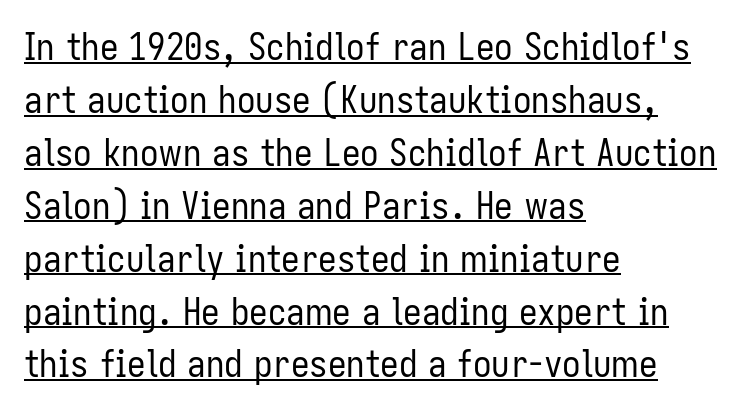
The image shows 37 px regular-weight, condensed sans-serif type, upright; set left-aligned, normal line spacing (1.43x), normal letter spacing, underlined; low stroke contrast and a medium x-height.
